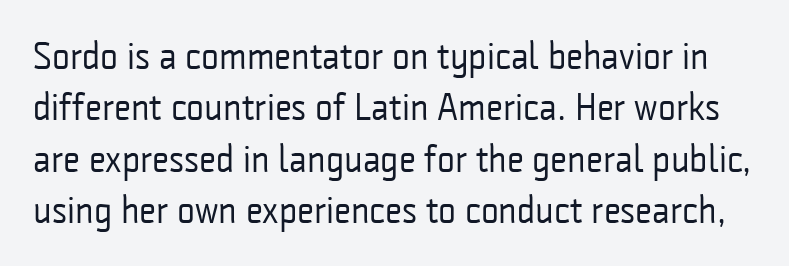
{"serif": "no", "italic": "no", "bold": "no", "weight": "regular", "width": "condensed", "stroke_contrast": "low", "x_height": "medium", "monospaced": "no", "underline": "no", "line_spacing": "normal", "line_spacing_ratio": 1.35, "letter_spacing": "normal", "letter_spacing_em": 0.0, "glyph_px": 38}
